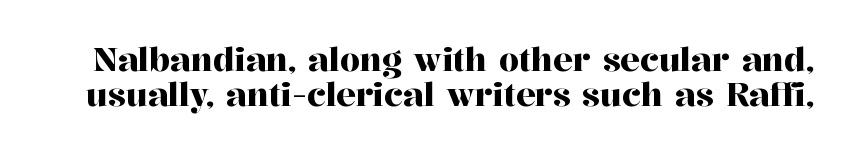
The image shows 32 px serif type, upright; set tight line spacing (1.09x), normal letter spacing, not underlined; high stroke contrast and a medium x-height.
